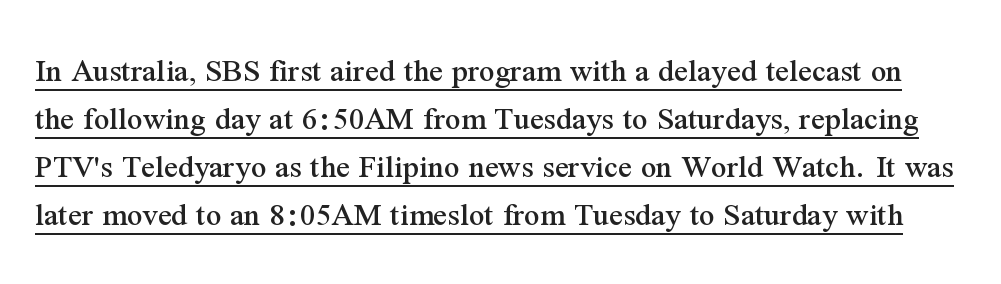
The image shows 34 px serif type, upright; set normal line spacing (1.41x), normal letter spacing, underlined; medium stroke contrast and a medium x-height.
